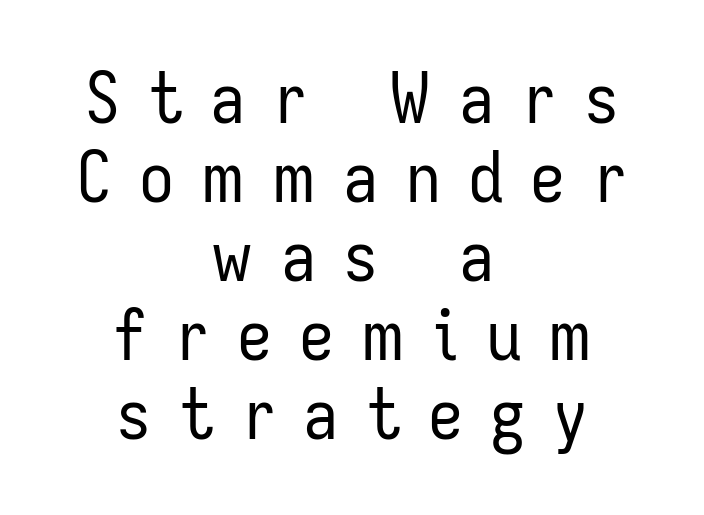
{"serif": "no", "italic": "no", "bold": "no", "weight": "regular", "width": "condensed", "stroke_contrast": "low", "x_height": "medium", "monospaced": "no", "underline": "no", "align": "center", "line_spacing": "tight", "line_spacing_ratio": 1.13, "letter_spacing": "wide", "letter_spacing_em": 0.39, "glyph_px": 70}
